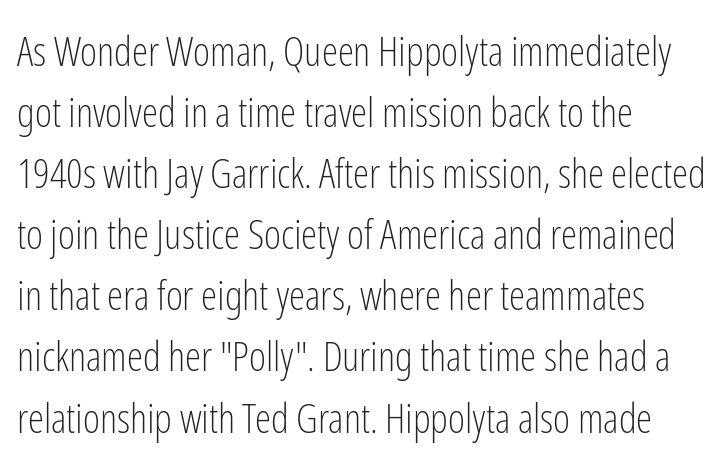
{"serif": "no", "italic": "no", "bold": "no", "weight": "light", "width": "condensed", "stroke_contrast": "low", "x_height": "medium", "monospaced": "no", "underline": "no", "align": "left", "line_spacing": "normal", "line_spacing_ratio": 1.49, "letter_spacing": "normal", "letter_spacing_em": 0.0, "glyph_px": 41}
